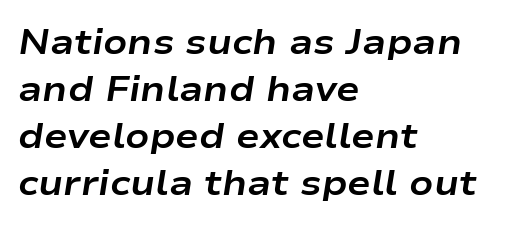
Spacing between characters is what you'd get straight out of the box. Each letter keeps its own natural width here, so spacing adapts to shape. Has an underline been added? It has not. Quick note: italic. Caption: multi-line text, flush left, ragged right.
